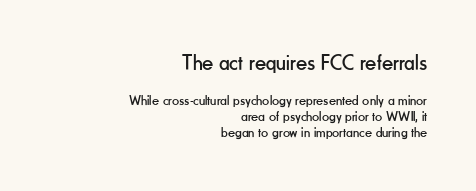
The image shows 22 px text type, upright; set right-aligned, tight line spacing (1.13x), normal letter spacing, not underlined; the first (top) block is 1.57x larger.
